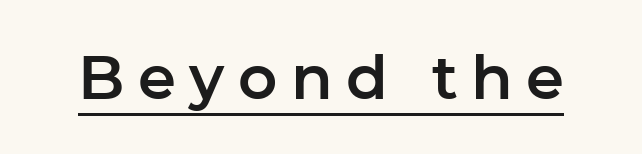
{"serif": "no", "italic": "no", "width": "normal", "stroke_contrast": "low", "x_height": "medium", "monospaced": "no", "underline": "yes", "letter_spacing": "wide", "letter_spacing_em": 0.22, "glyph_px": 61}
